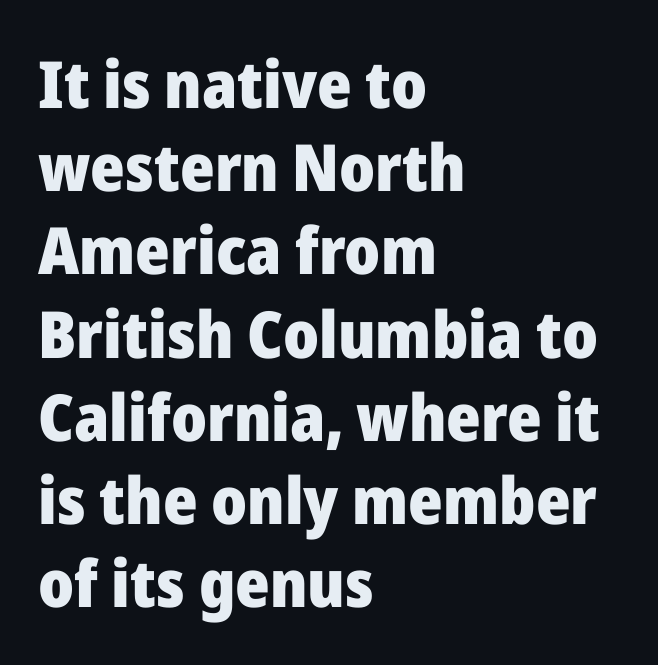
The image shows 65 px heavy sans-serif type, upright; set left-aligned, normal line spacing (1.28x), normal letter spacing, not underlined; low stroke contrast and a medium x-height.
